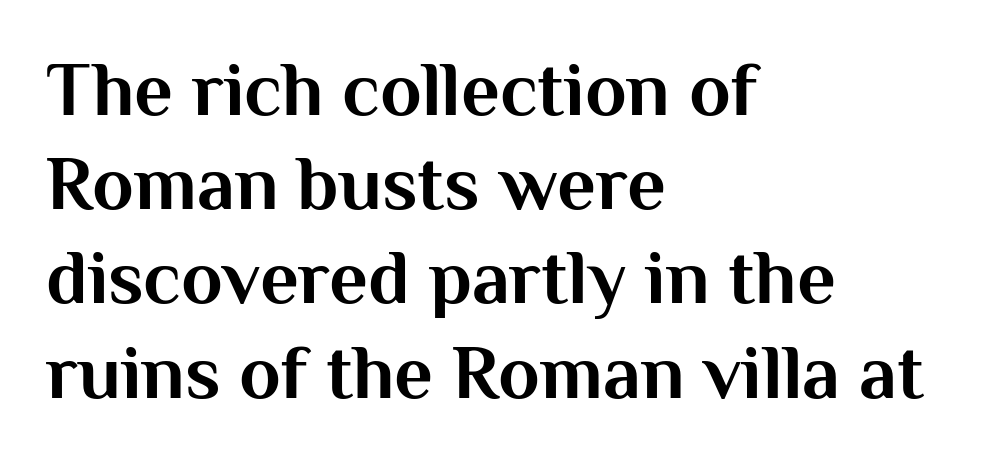
The image shows 76 px bold sans-serif type, upright; set left-aligned, line spacing 1.24x, normal letter spacing, not underlined; medium stroke contrast and a medium x-height.
